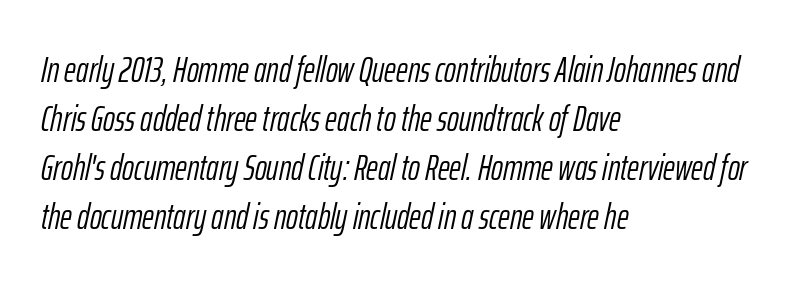
{"italic": "yes", "lean": "right", "slant_degrees": 12, "bold": "no", "weight": "light", "width": "condensed", "stroke_contrast": "low", "x_height": "medium", "monospaced": "no", "underline": "no", "align": "left", "line_spacing": "normal", "line_spacing_ratio": 1.36, "letter_spacing": "normal", "letter_spacing_em": 0.0, "glyph_px": 36}
